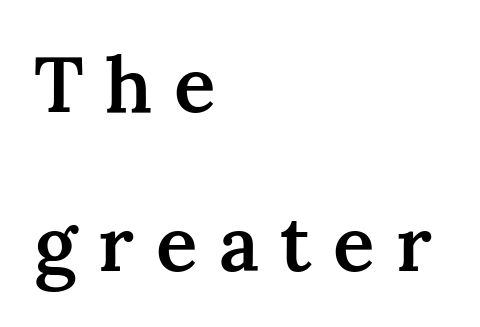
The image shows 77 px semibold serif type, upright; set left-aligned, loose line spacing (2.06x), unusually wide letter spacing (+0.28 em), not underlined; medium stroke contrast and a medium x-height.
